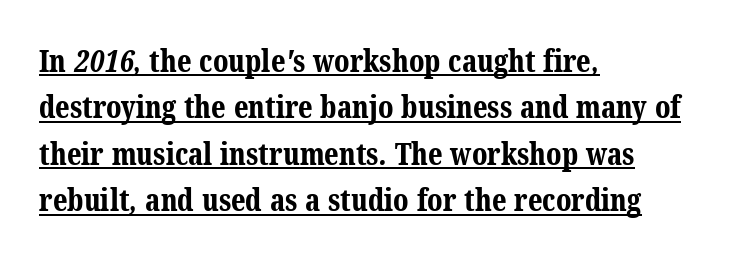
The face used here is proportionally spaced, like ordinary book or web type. Glance below the letters and you will spot a drawn line. Typeset ragged right — the left edge is the straight one. Is the letter spacing exaggerated? No — it looks like the ordinary default. If you measured baseline to baseline, you'd find a middling distance. Is the type bold? Yes — the strokes are clearly thick and heavy.
